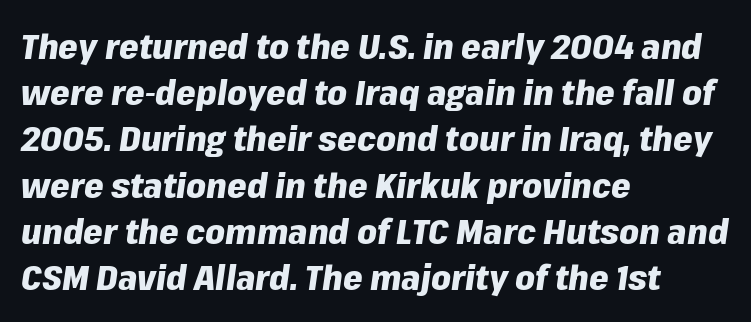
Layout note: lines flush left. The zone under the glyphs is completely vacant. Set as a true bold cut, around the 700 mark. An italicized treatment has been applied to the whole sample. You could not count columns in this text — the font is proportionally spaced.
